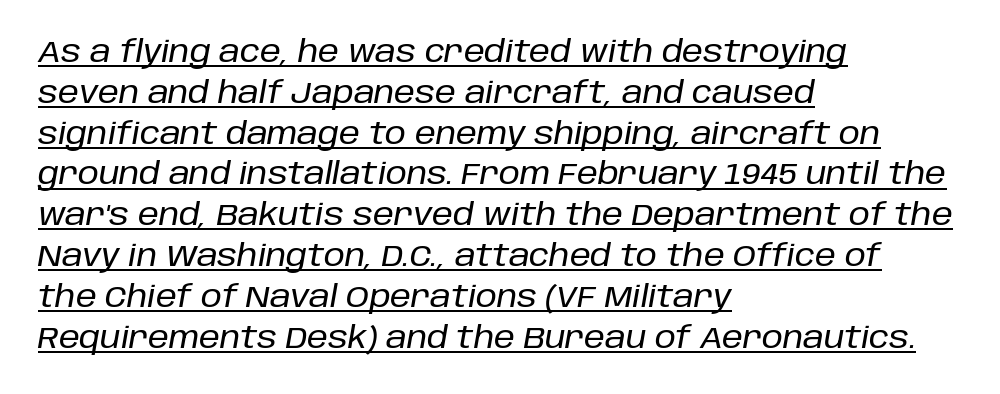
Q: Is the text italic (slanted)? A: Yes, it leans right by about 10 degrees.
Q: Is the text underlined? A: Yes.
Q: How is the paragraph aligned? A: Left-aligned.
Q: Is the spacing between letters normal or unusually wide? A: Normal.
Q: Is the spacing between lines tight, normal or loose? A: Normal.
Q: Width (condensed, normal, or wide)? A: Normal.
Q: Stroke contrast? A: Low.
Q: x-height? A: Large.
Q: Monospaced? A: No.
